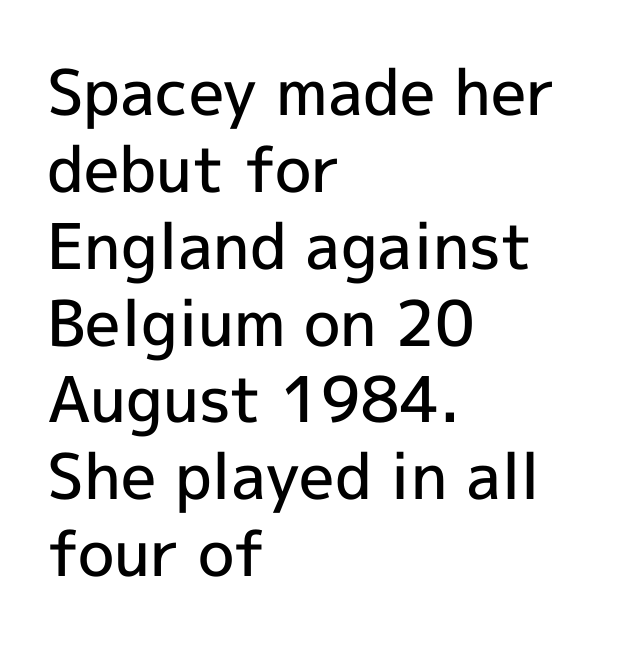
Serif or sans? Sans — the stroke terminals are bare. A clean baseline with only descenders dipping below it. This is the in-between weight designers call semibold or demi. The gaps between neighbouring characters are ordinary and unremarkable. The face used here is proportionally spaced, like ordinary book or web type.
